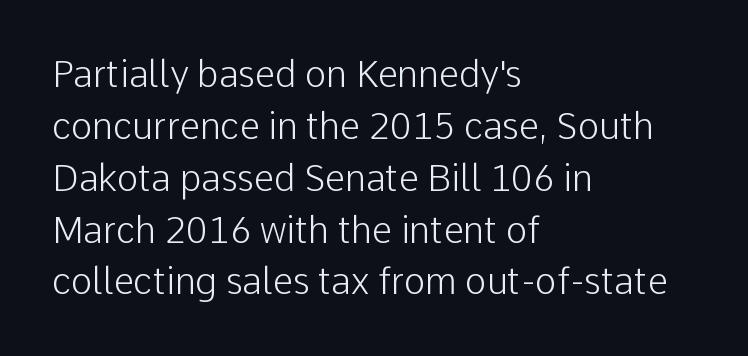
{"serif": "no", "italic": "no", "bold": "no", "weight": "light", "width": "normal", "stroke_contrast": "low", "x_height": "medium", "monospaced": "no", "underline": "no", "align": "left", "line_spacing": "normal", "line_spacing_ratio": 1.44, "letter_spacing": "normal", "letter_spacing_em": 0.0, "glyph_px": 36}
